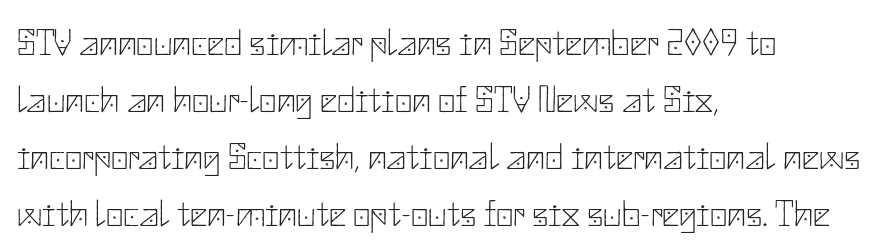
{"serif": "no", "italic": "no", "bold": "no", "weight": "thin", "width": "normal", "stroke_contrast": "low", "x_height": "small", "underline": "no", "align": "left", "line_spacing": "normal", "line_spacing_ratio": 1.5, "letter_spacing": "normal", "letter_spacing_em": 0.0, "glyph_px": 38}
